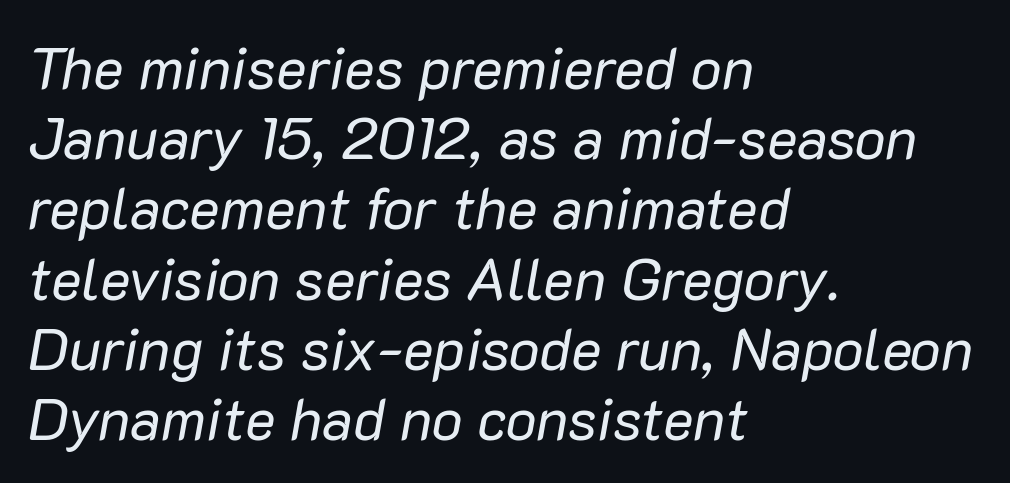
Yep, that's italic — everything's leaning. Each stroke keeps to a modest, everyday thickness or less. Reading down the block, your eye returns to a fixed left position each line. No extra tracking has been applied to these lines. Type without underlining.
